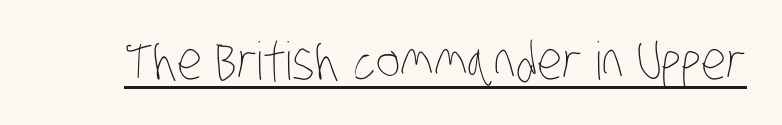
{"bold": "no", "weight": "thin", "width": "condensed", "stroke_contrast": "low", "x_height": "large", "monospaced": "no", "underline": "yes", "letter_spacing": "normal", "letter_spacing_em": 0.0, "glyph_px": 52}
